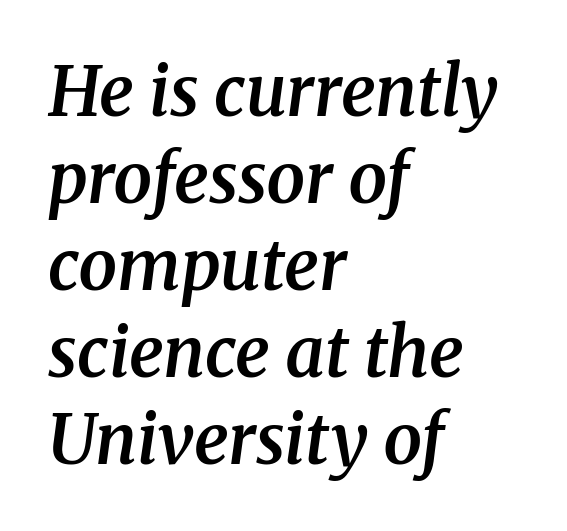
Q: Is the text bold? A: Semi-bold.
Q: Is the text italic (slanted)? A: Yes, it leans right by about 8 degrees.
Q: Is the typeface a serif or a sans-serif typeface? A: Serif.
Q: Is the text underlined? A: No.
Q: How is the paragraph aligned? A: Left-aligned.
Q: Is the spacing between letters normal or unusually wide? A: Normal.
Q: Is the spacing between lines tight, normal or loose? A: Normal.
Q: Width (condensed, normal, or wide)? A: Normal.
Q: Stroke contrast? A: Medium.
Q: x-height? A: Medium.
Q: Monospaced? A: No.
